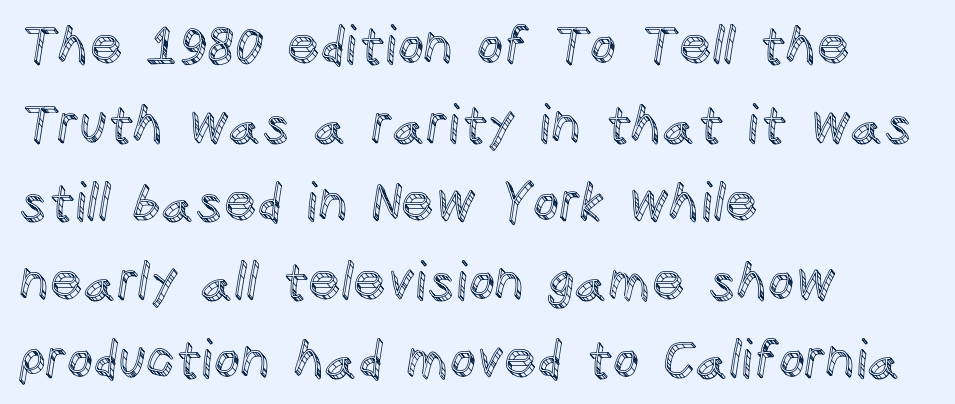
The image shows 52 px text type; set left-aligned, normal line spacing (1.51x), normal letter spacing, not underlined; a large x-height.
